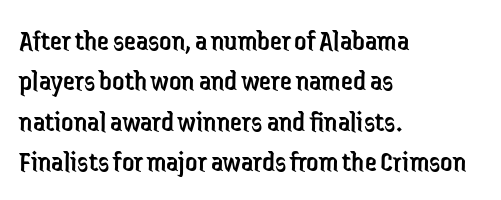
Q: Is the text bold? A: No.
Q: Is the text italic (slanted)? A: No, it is upright.
Q: Is the typeface a serif or a sans-serif typeface? A: Sans-serif.
Q: Is the text underlined? A: No.
Q: How is the paragraph aligned? A: Left-aligned.
Q: Is the spacing between letters normal or unusually wide? A: Normal.
Q: Is the spacing between lines tight, normal or loose? A: Normal.
Q: Width (condensed, normal, or wide)? A: Condensed.
Q: Stroke contrast? A: Low.
Q: x-height? A: Medium.
Q: Monospaced? A: No.
